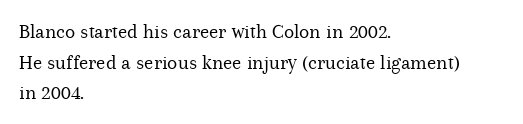
The image shows 21 px text type, upright; set left-aligned, normal line spacing (1.46x), normal letter spacing, not underlined.
